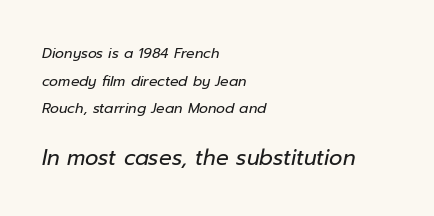
The image shows 21 px text type, italic (leaning right); set left-aligned, loose line spacing (1.97x), normal letter spacing, not underlined; the second (bottom) block is 1.5x larger.
